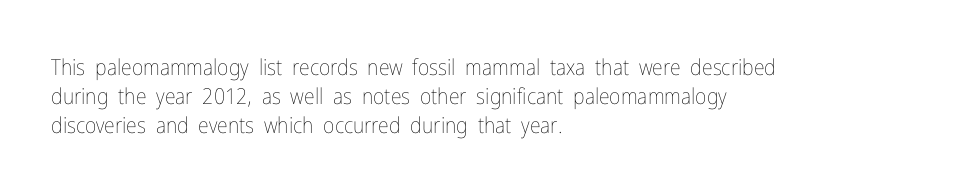
Q: Is the text bold? A: No.
Q: Is the text italic (slanted)? A: No, it is upright.
Q: Is the text underlined? A: No.
Q: How is the paragraph aligned? A: Left-aligned.
Q: Is the spacing between letters normal or unusually wide? A: Normal.
Q: Is the spacing between lines tight, normal or loose? A: Normal.
